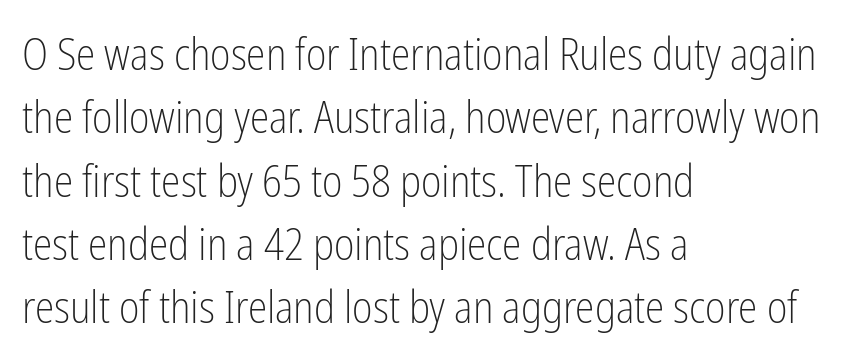
Q: Is the text bold? A: No.
Q: Is the text italic (slanted)? A: No, it is upright.
Q: Is the typeface a serif or a sans-serif typeface? A: Sans-serif.
Q: Is the text underlined? A: No.
Q: How is the paragraph aligned? A: Left-aligned.
Q: Is the spacing between letters normal or unusually wide? A: Normal.
Q: Is the spacing between lines tight, normal or loose? A: Normal.
Q: Width (condensed, normal, or wide)? A: Condensed.
Q: Stroke contrast? A: Low.
Q: x-height? A: Medium.
Q: Monospaced? A: No.
